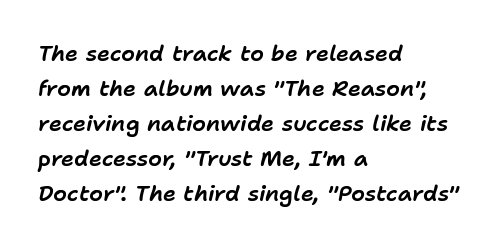
The image shows 22 px text type, italic (leaning right); set left-aligned, normal line spacing (1.59x), normal letter spacing, not underlined.
